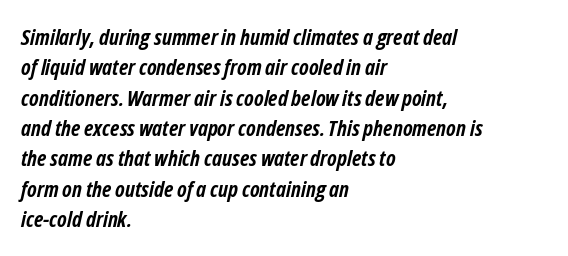
The image shows 22 px bold type, italic (leaning right); set left-aligned, normal line spacing (1.38x), normal letter spacing, not underlined.
